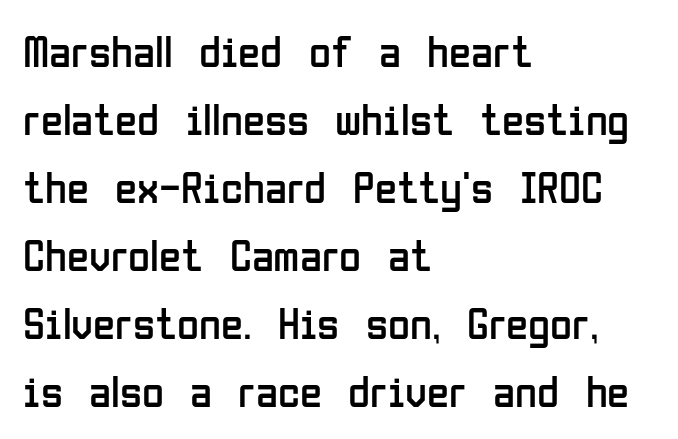
The image shows 45 px regular-weight, condensed sans-serif type, upright; set left-aligned, normal line spacing (1.51x), normal letter spacing, not underlined; low stroke contrast and a medium x-height.
